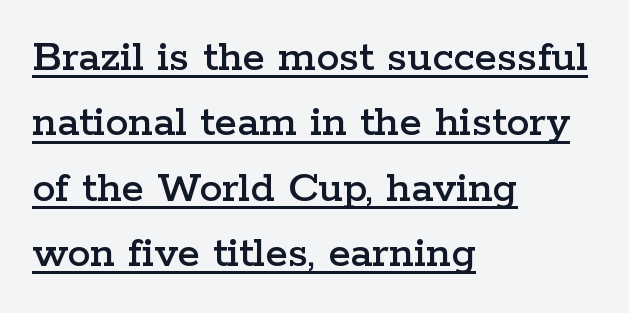
The image shows 46 px wide serif type, upright; set left-aligned, normal line spacing (1.42x), normal letter spacing, underlined; low stroke contrast and a medium x-height.
